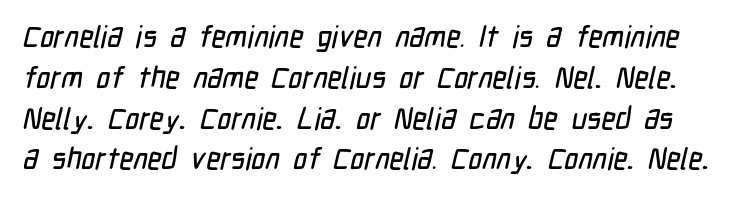
The image shows 30 px condensed sans-serif type; set normal line spacing (1.36x), normal letter spacing, not underlined; low stroke contrast and a medium x-height.
